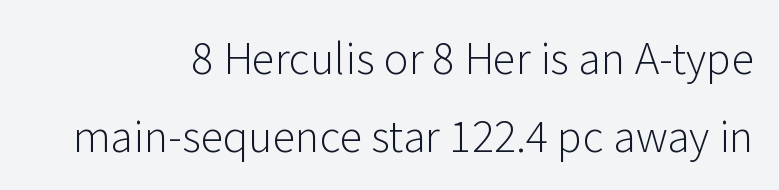
The image shows 42 px light sans-serif type, upright; set right-aligned, line spacing 1.85x, normal letter spacing, not underlined; low stroke contrast and a medium x-height.
